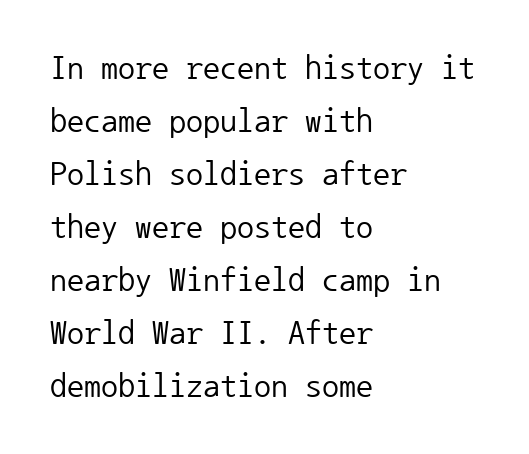
Line beginnings align vertically; line endings do not. Do the characters align in a grid? Yes, the font is monospaced. The specimen omits any rule beneath the text block's lines. On a weight scale, this lands at 450 or below. One glance says typical: line gaps are just what's usual.
